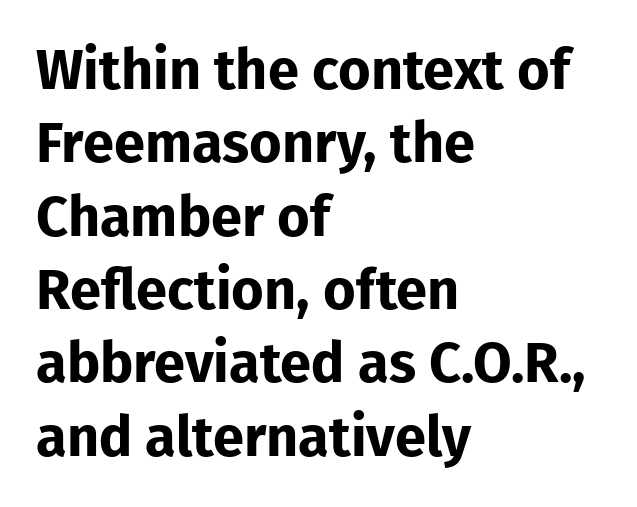
The image shows 56 px bold sans-serif type, upright; set left-aligned, normal line spacing (1.31x), normal letter spacing, not underlined; low stroke contrast and a medium x-height.
